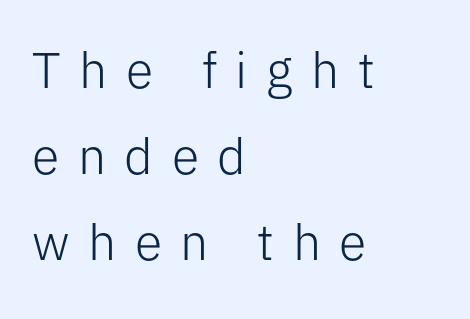
Q: Is the text bold? A: No.
Q: Is the text italic (slanted)? A: No, it is upright.
Q: Is the typeface a serif or a sans-serif typeface? A: Sans-serif.
Q: Is the text underlined? A: No.
Q: How is the paragraph aligned? A: Left-aligned.
Q: Is the spacing between letters normal or unusually wide? A: Unusually wide.
Q: Width (condensed, normal, or wide)? A: Normal.
Q: Stroke contrast? A: Low.
Q: x-height? A: Medium.
Q: Monospaced? A: No.
